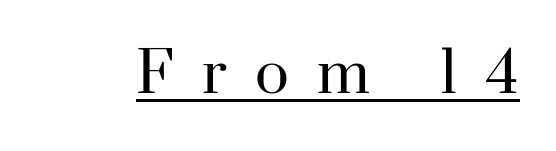
The image shows 56 px regular-weight serif type, upright; set unusually wide letter spacing (+0.5 em), underlined; high stroke contrast and a small x-height.
